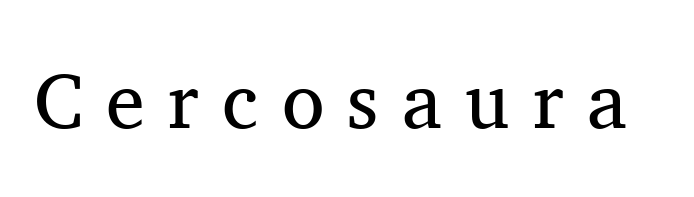
Q: Is the text bold? A: No.
Q: Is the text italic (slanted)? A: No, it is upright.
Q: Is the typeface a serif or a sans-serif typeface? A: Serif.
Q: Is the text underlined? A: No.
Q: Is the spacing between letters normal or unusually wide? A: Unusually wide.
Q: Width (condensed, normal, or wide)? A: Normal.
Q: Stroke contrast? A: Medium.
Q: x-height? A: Medium.
Q: Monospaced? A: No.
